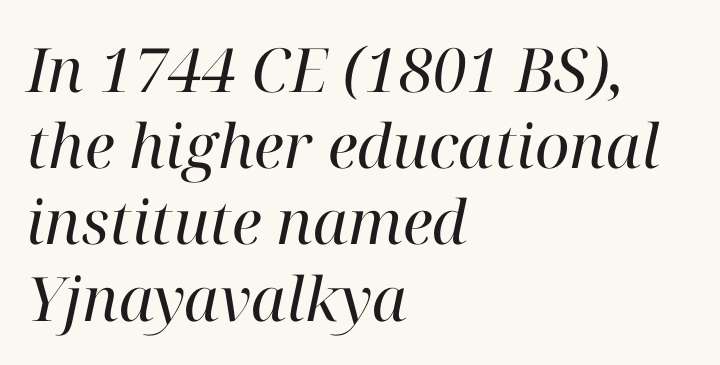
The passage shown is not bold in any degree. The face used here is proportionally spaced, like ordinary book or web type. Italic? Definitely — the glyphs are oblique. The lines are quadded left.
